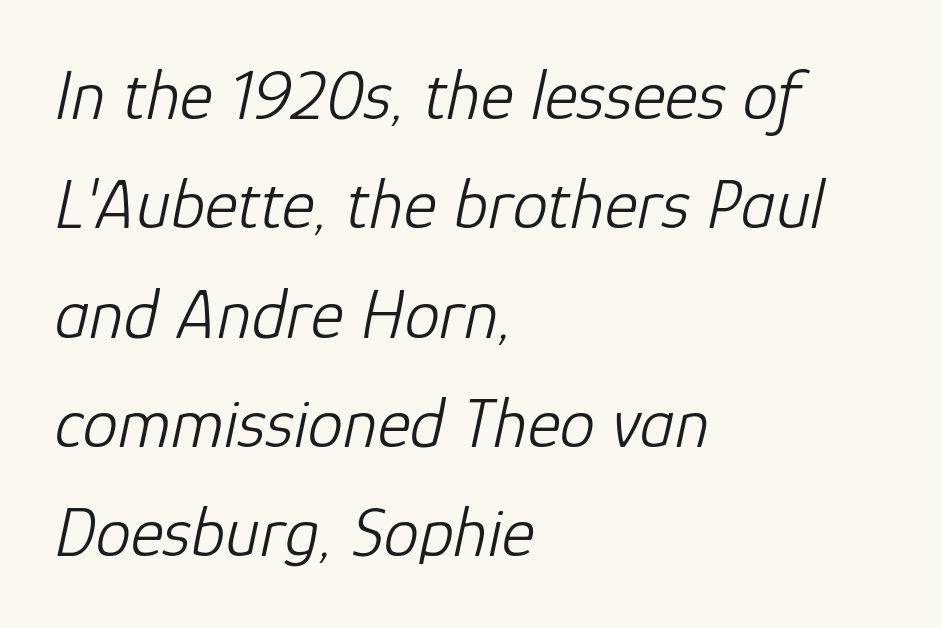
The image shows 71 px light type, italic (leaning right); set left-aligned, normal line spacing (1.54x), normal letter spacing, not underlined; low stroke contrast and a medium x-height.
